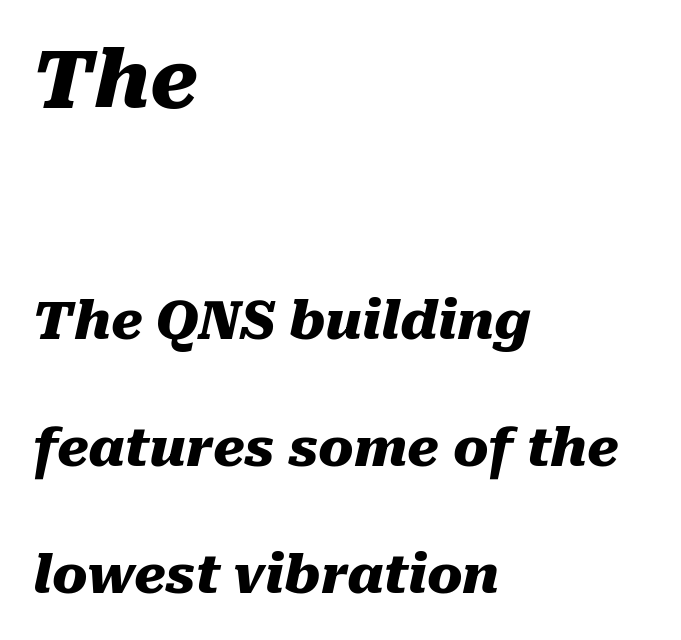
The image shows 80 px heavy type, italic (leaning right); set left-aligned, loose line spacing (2.4x), normal letter spacing, not underlined; the first (top) block is 1.51x larger; medium stroke contrast and a medium x-height.
